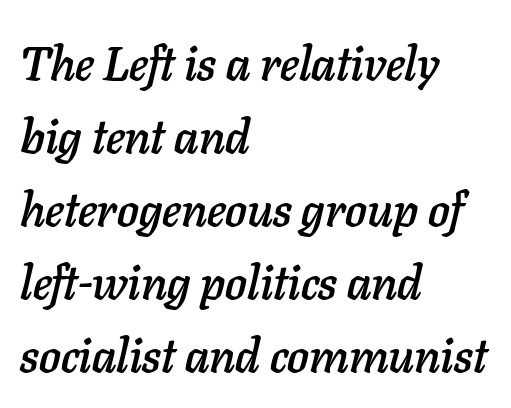
Descender tails drop into unmarked territory. Short note: letters normally spaced. The lines sit at an ordinary, default distance from one another. The glyphs look as if they've been sheared to an angle. The rag falls on the right side of this text block. These lines are rendered in a variable-pitch font.
